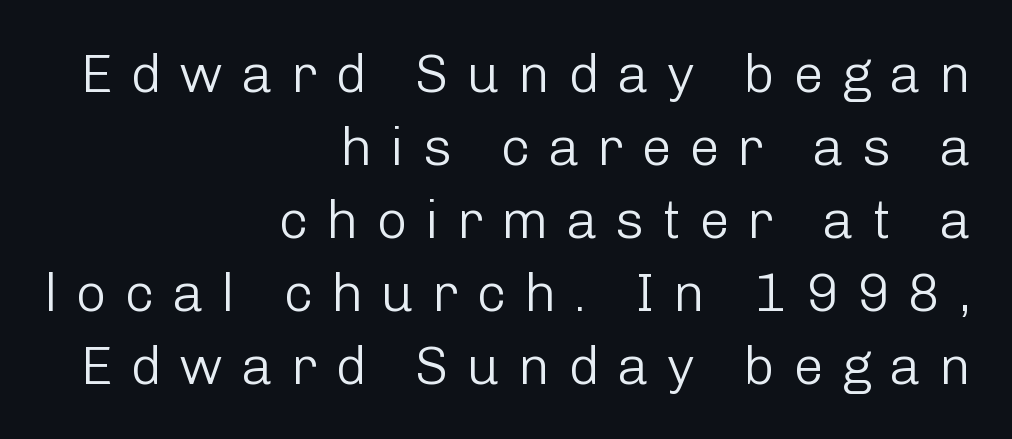
Font category for this specimen: sans-serif. The specimen reads as upright at a glance. Regular leading. All the whitespace from short lines collects on the left. Nobody drew a line under any word here. Inter-character spacing is expanded well beyond the font's built-in metrics.
